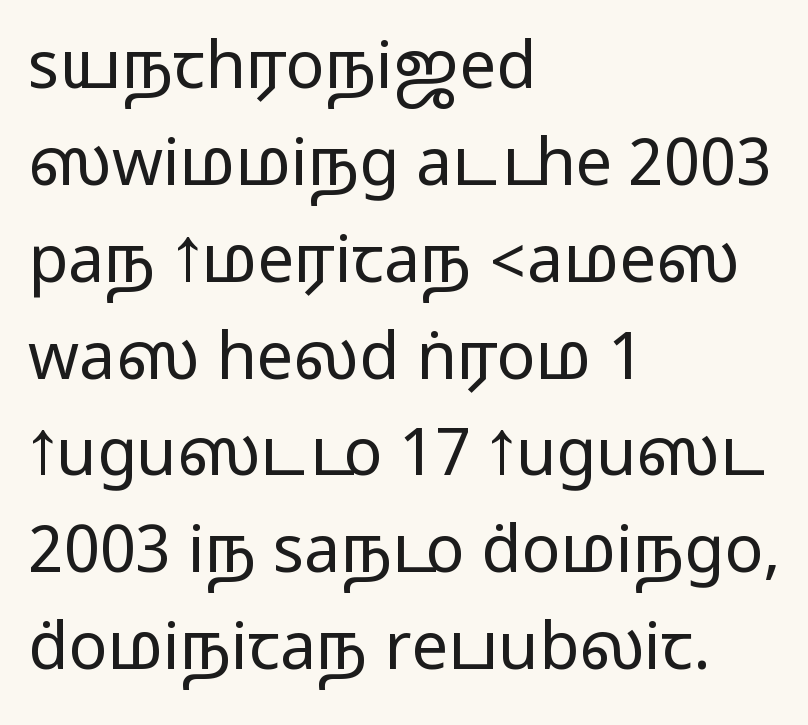
Q: Is the text italic (slanted)? A: No, it is upright.
Q: Is the typeface a serif or a sans-serif typeface? A: Sans-serif.
Q: Is the text underlined? A: No.
Q: How is the paragraph aligned? A: Left-aligned.
Q: Is the spacing between letters normal or unusually wide? A: Normal.
Q: Is the spacing between lines tight, normal or loose? A: Normal.
Q: Width (condensed, normal, or wide)? A: Wide.
Q: Stroke contrast? A: Medium.
Q: Monospaced? A: No.
